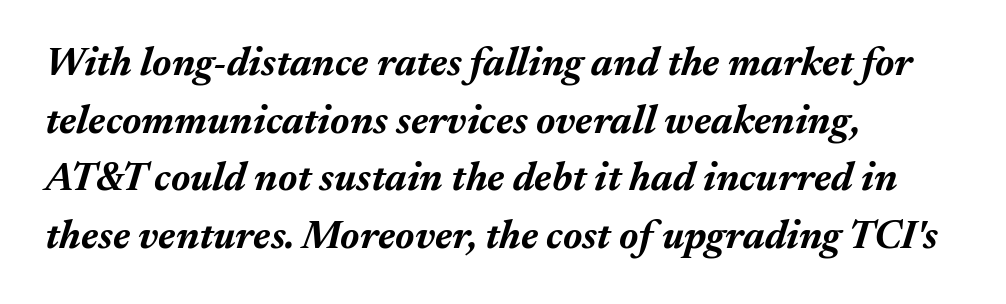
The image shows 40 px bold type, italic (leaning right); set left-aligned, normal line spacing (1.44x), normal letter spacing, not underlined; medium stroke contrast and a medium x-height.
